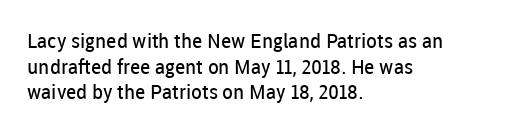
Q: Is the text bold? A: No.
Q: Is the text italic (slanted)? A: No, it is upright.
Q: Is the text underlined? A: No.
Q: How is the paragraph aligned? A: Left-aligned.
Q: Is the spacing between letters normal or unusually wide? A: Normal.
Q: Is the spacing between lines tight, normal or loose? A: Normal.
